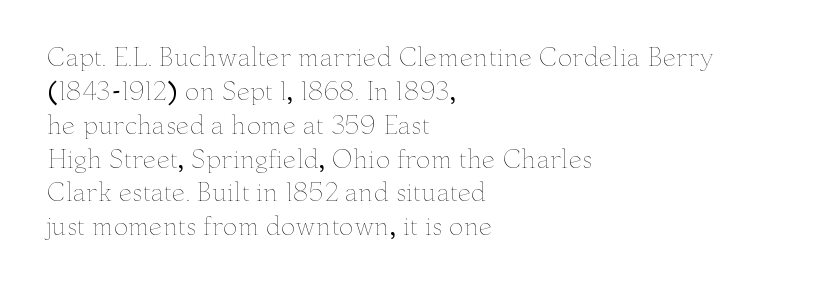
Q: Is the text bold? A: No.
Q: Is the text italic (slanted)? A: No, it is upright.
Q: Is the text underlined? A: No.
Q: How is the paragraph aligned? A: Left-aligned.
Q: Is the spacing between letters normal or unusually wide? A: Normal.
Q: Is the spacing between lines tight, normal or loose? A: Normal.
